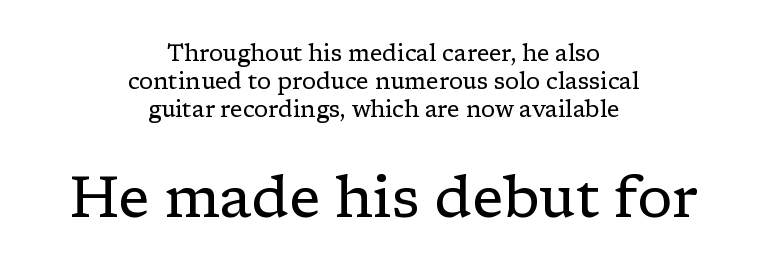
{"serif": "yes", "italic": "no", "bold": "no", "weight": "regular", "width": "normal", "stroke_contrast": "low", "x_height": "medium", "monospaced": "no", "underline": "no", "align": "center", "line_spacing_ratio": 1.21, "letter_spacing": "normal", "letter_spacing_em": 0.0, "larger_block": "second", "size_ratio": 2.52, "glyph_px": 58}
